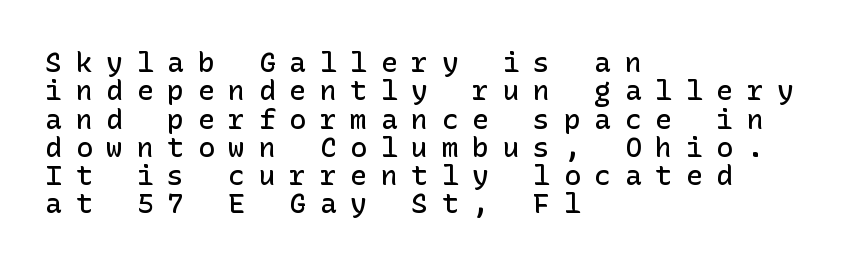
{"serif": "no", "italic": "no", "bold": "semi", "weight": "semibold", "width": "normal", "stroke_contrast": "low", "x_height": "medium", "underline": "no", "align": "left", "line_spacing": "tight", "line_spacing_ratio": 1.01, "letter_spacing": "wide", "letter_spacing_em": 0.49, "glyph_px": 28}
